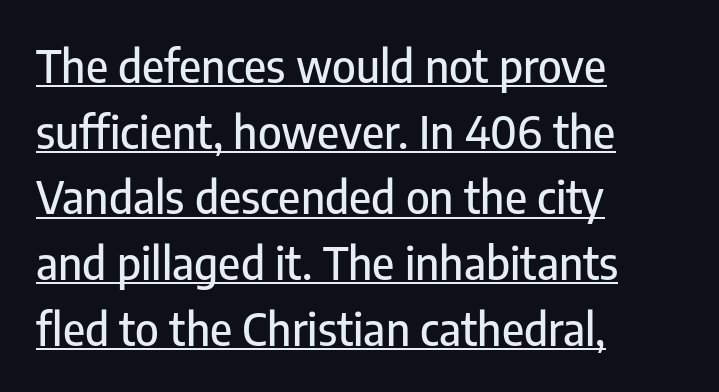
{"serif": "no", "italic": "no", "width": "condensed", "stroke_contrast": "low", "x_height": "medium", "monospaced": "no", "underline": "yes", "align": "left", "line_spacing": "normal", "line_spacing_ratio": 1.46, "letter_spacing": "normal", "letter_spacing_em": 0.0, "glyph_px": 45}
